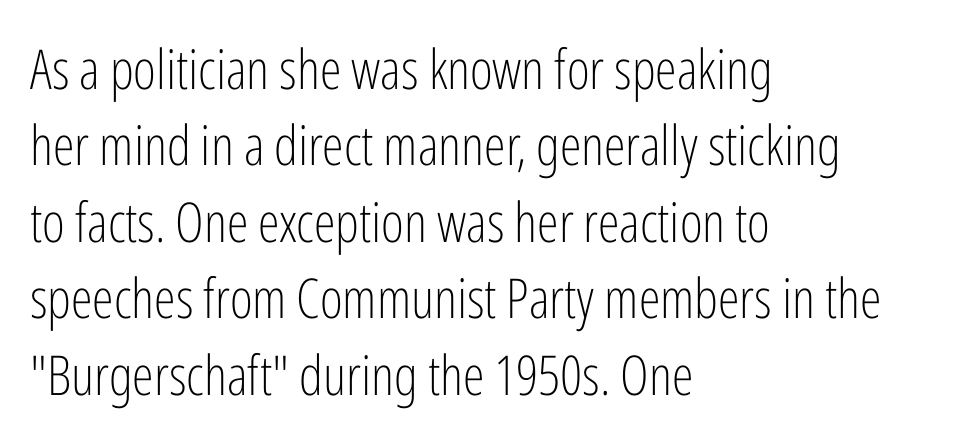
The image shows 55 px light, condensed sans-serif type, upright; set left-aligned, normal line spacing (1.39x), normal letter spacing, not underlined; low stroke contrast and a medium x-height.
